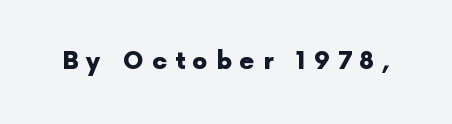
The image shows 24 px bold type, upright; set unusually wide letter spacing (+0.33 em), not underlined.
